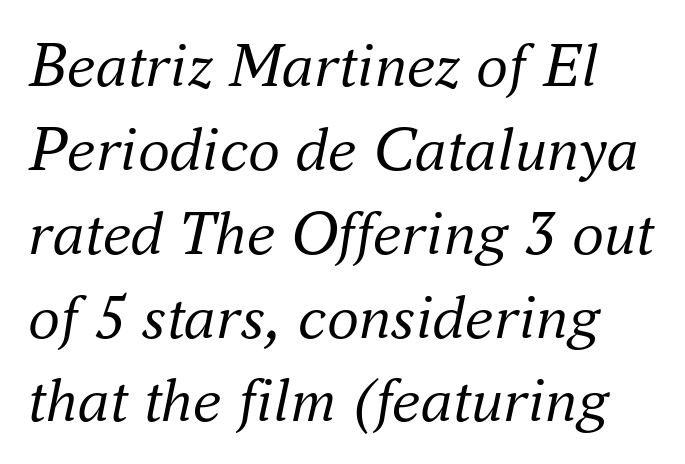
The image shows 64 px regular-weight serif type, italic (leaning right); set normal line spacing (1.31x), normal letter spacing, not underlined; medium stroke contrast and a small x-height.
